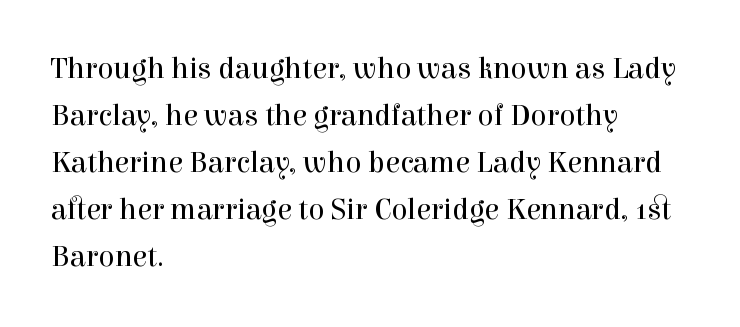
The image shows 30 px regular-weight serif type, upright; set left-aligned, normal line spacing (1.57x), normal letter spacing, not underlined; a medium x-height.
